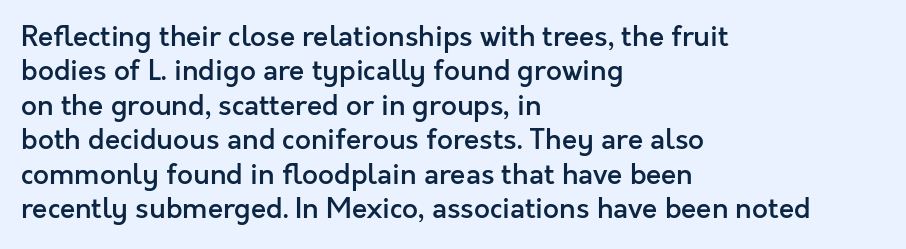
The image shows 28 px semibold sans-serif type, upright; set left-aligned, line spacing 1.23x, normal letter spacing, not underlined; a medium x-height.
